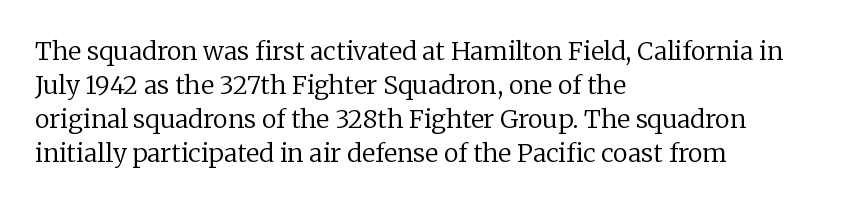
Q: Is the text bold? A: No.
Q: Is the text italic (slanted)? A: No, it is upright.
Q: Is the text underlined? A: No.
Q: How is the paragraph aligned? A: Left-aligned.
Q: Is the spacing between letters normal or unusually wide? A: Normal.
Q: Is the spacing between lines tight, normal or loose? A: Normal.
